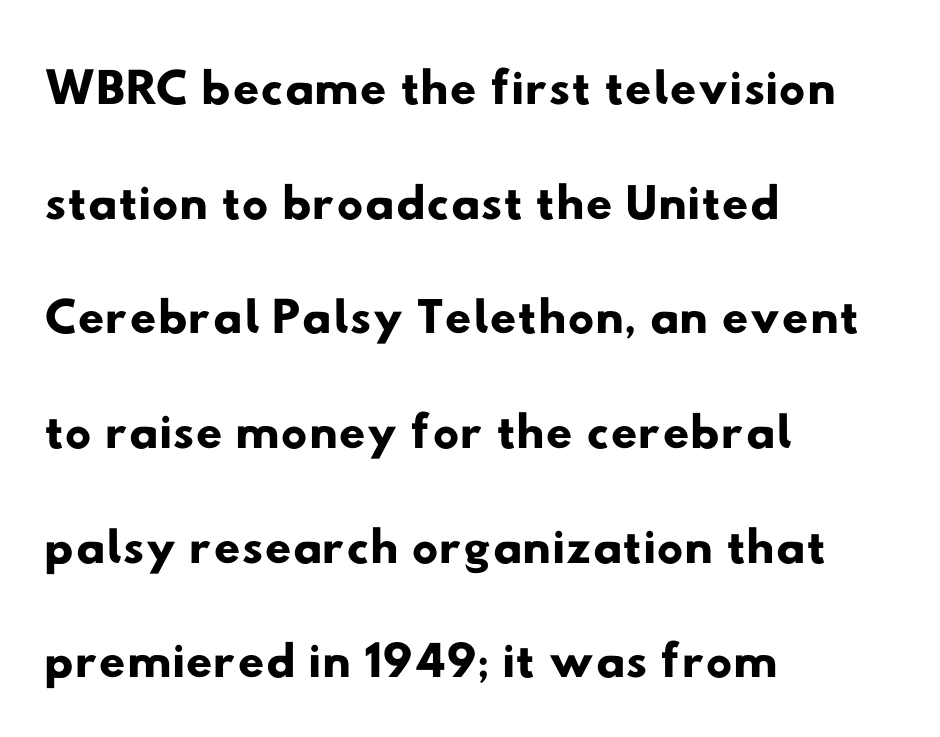
{"serif": "no", "width": "wide", "stroke_contrast": "low", "x_height": "small", "monospaced": "no", "underline": "no", "align": "left", "line_spacing": "normal", "line_spacing_ratio": 1.55, "letter_spacing": "normal", "letter_spacing_em": 0.0, "glyph_px": 74}
